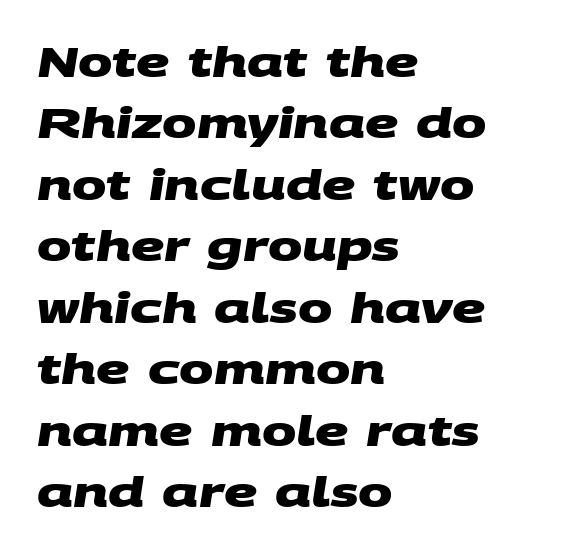
{"serif": "no", "bold": "yes", "weight": "heavy", "width": "wide", "stroke_contrast": "medium", "x_height": "large", "monospaced": "no", "underline": "no", "align": "left", "line_spacing": "normal", "line_spacing_ratio": 1.5, "letter_spacing": "normal", "letter_spacing_em": 0.0, "glyph_px": 41}
